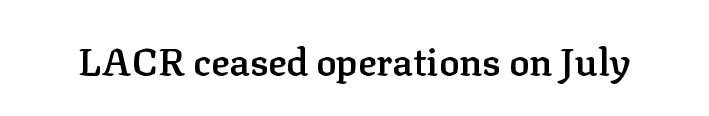
Q: Is the text bold? A: Semi-bold.
Q: Is the text italic (slanted)? A: No, it is upright.
Q: Is the typeface a serif or a sans-serif typeface? A: Serif.
Q: Is the text underlined? A: No.
Q: Is the spacing between letters normal or unusually wide? A: Normal.
Q: Width (condensed, normal, or wide)? A: Normal.
Q: Stroke contrast? A: Low.
Q: x-height? A: Medium.
Q: Monospaced? A: No.
